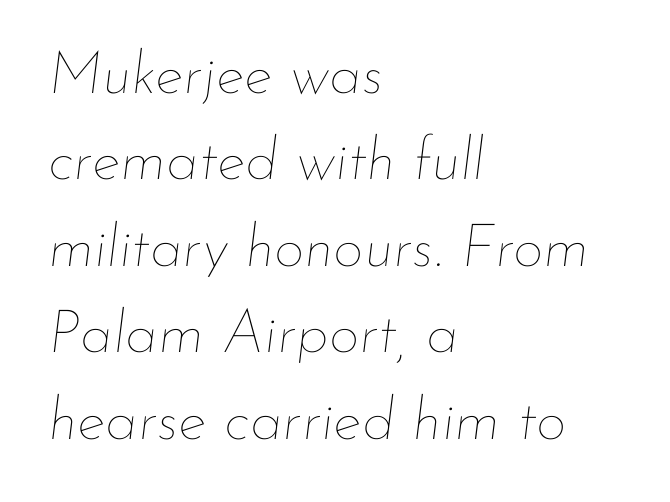
Notice how the passage keeps a crisp vertical edge on the left only. Unmarked baselines from the first word to the last. This rendering leaves character spacing at its baseline value. Notice how descenders clear the ascenders below comfortably — that's standard leading. An italicized treatment has been applied to the whole sample.
